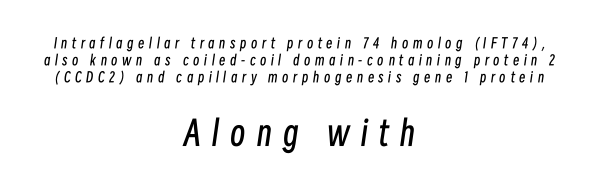
{"italic": "yes", "lean": "right", "slant_degrees": 8, "bold": "no", "weight": "regular", "width": "condensed", "stroke_contrast": "low", "x_height": "medium", "monospaced": "no", "underline": "no", "align": "center", "line_spacing_ratio": 1.21, "letter_spacing": "wide", "letter_spacing_em": 0.33, "larger_block": "second", "size_ratio": 2.43, "glyph_px": 34}
